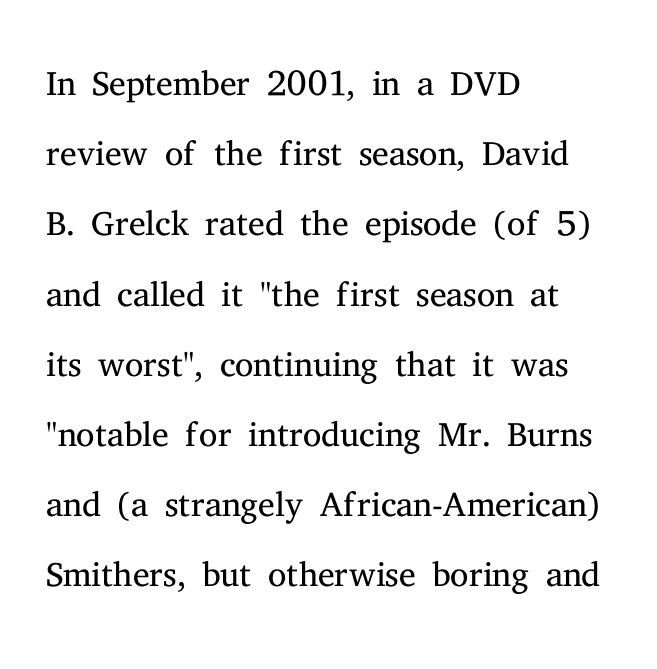
{"serif": "yes", "italic": "no", "bold": "no", "weight": "light", "width": "normal", "stroke_contrast": "medium", "x_height": "medium", "monospaced": "no", "underline": "no", "align": "left", "line_spacing": "normal", "line_spacing_ratio": 1.35, "letter_spacing": "normal", "letter_spacing_em": 0.0, "glyph_px": 52}
